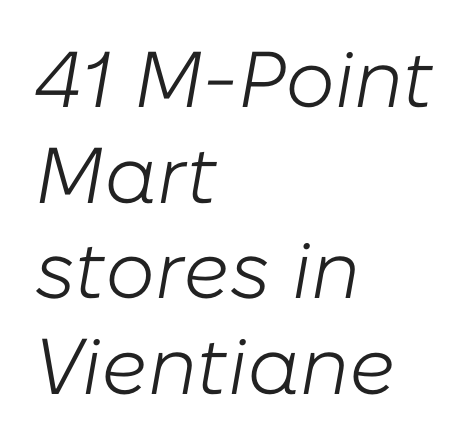
Stems here are at most as thick as an everyday book face. The face used here is proportionally spaced, like ordinary book or web type. Compared with ordinary roman type, these characters are visibly tilted. The horizontal fit of the characters is conventional and even. One-word summary of the alignment: left. The foot of each line stays bare and open.
